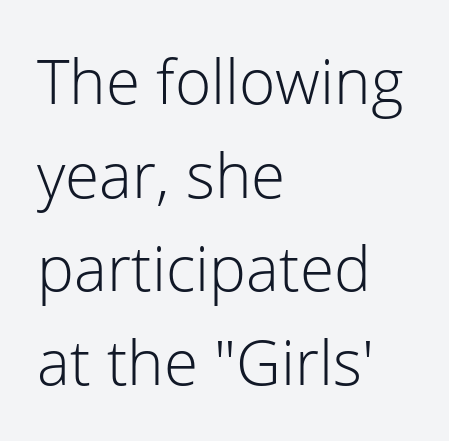
Q: Is the text bold? A: No.
Q: Is the text italic (slanted)? A: No, it is upright.
Q: Is the typeface a serif or a sans-serif typeface? A: Sans-serif.
Q: Is the text underlined? A: No.
Q: How is the paragraph aligned? A: Left-aligned.
Q: Is the spacing between letters normal or unusually wide? A: Normal.
Q: Is the spacing between lines tight, normal or loose? A: Normal.
Q: Width (condensed, normal, or wide)? A: Normal.
Q: Stroke contrast? A: Low.
Q: x-height? A: Medium.
Q: Monospaced? A: No.
